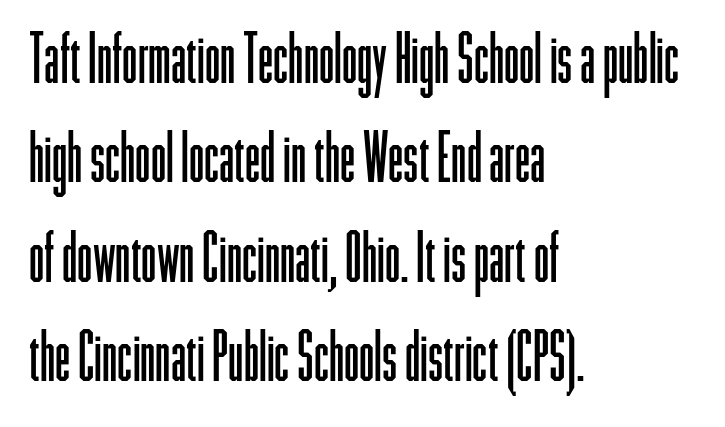
Summary of weight: not heavy and not bold. Regarding leading, the lines here are spaced in the standard way. No word sits above an underline. The type sits square on the baseline with zero lean. This sample has the flowing, uneven cadence of proportional lettering.
